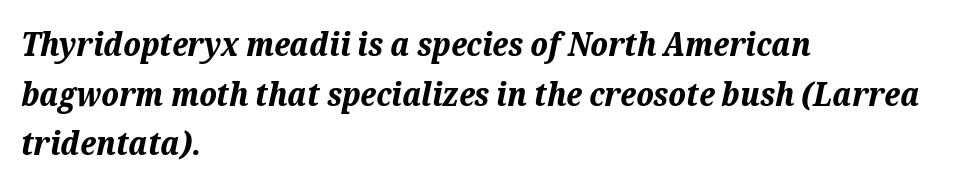
The image shows 32 px bold type, italic (leaning right); set left-aligned, normal line spacing (1.55x), normal letter spacing, not underlined; medium stroke contrast and a medium x-height.
